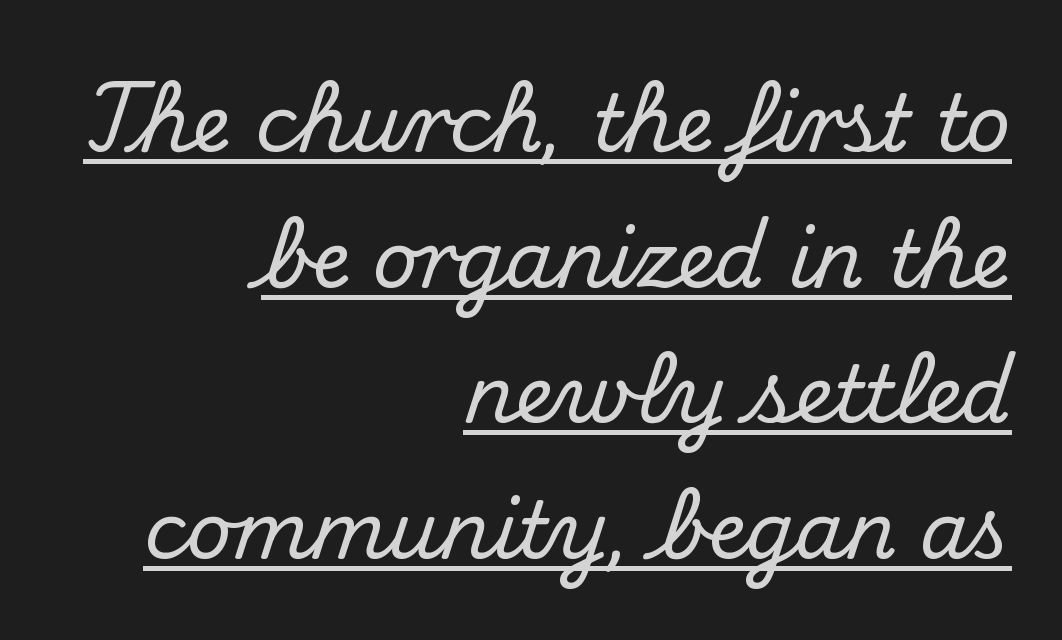
Q: Is the text italic (slanted)? A: Yes.
Q: Is the typeface a serif or a sans-serif typeface? A: Serif.
Q: Is the text underlined? A: Yes.
Q: How is the paragraph aligned? A: Right-aligned.
Q: Is the spacing between letters normal or unusually wide? A: Normal.
Q: Width (condensed, normal, or wide)? A: Normal.
Q: Stroke contrast? A: Medium.
Q: x-height? A: Small.
Q: Monospaced? A: No.
